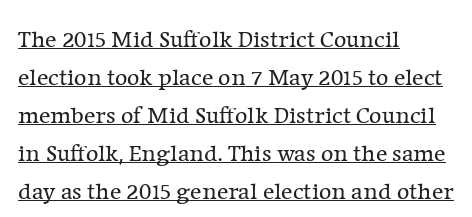
Q: Is the text bold? A: No.
Q: Is the text italic (slanted)? A: No, it is upright.
Q: Is the text underlined? A: Yes.
Q: How is the paragraph aligned? A: Left-aligned.
Q: Is the spacing between letters normal or unusually wide? A: Normal.
Q: Is the spacing between lines tight, normal or loose? A: Normal.
